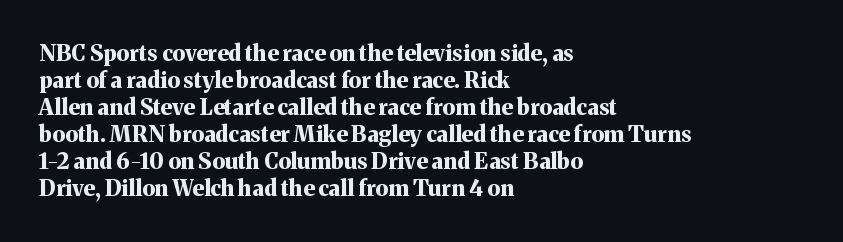
The image shows 22 px bold type, upright; set left-aligned, line spacing 1.23x, normal letter spacing, not underlined.
